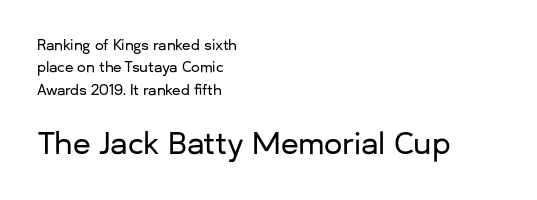
{"serif": "no", "italic": "no", "width": "normal", "stroke_contrast": "low", "x_height": "medium", "monospaced": "no", "underline": "no", "align": "left", "line_spacing": "normal", "line_spacing_ratio": 1.6, "letter_spacing": "normal", "letter_spacing_em": 0.0, "larger_block": "second", "size_ratio": 2.07, "glyph_px": 29}
